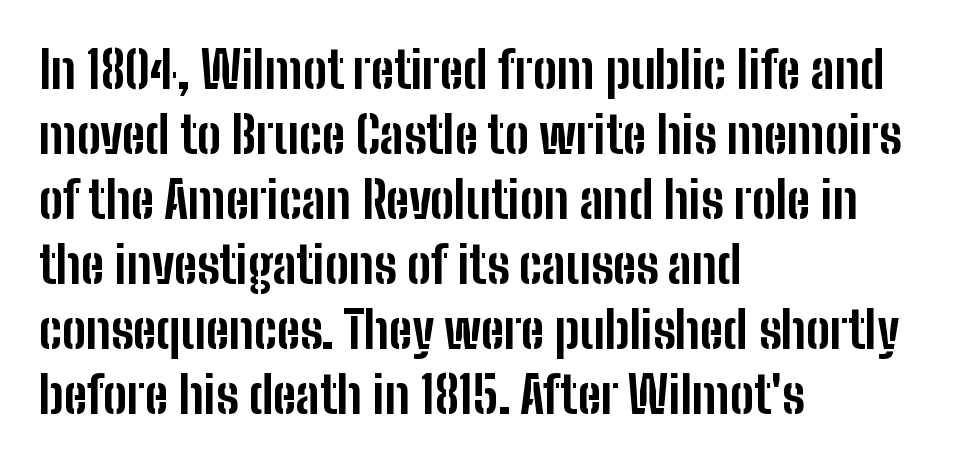
Upright lettering throughout. The horizontal fit of the characters is conventional and even. A classic flush-left, rag-right setting is used for this passage. Nobody drew a line under any word here.
